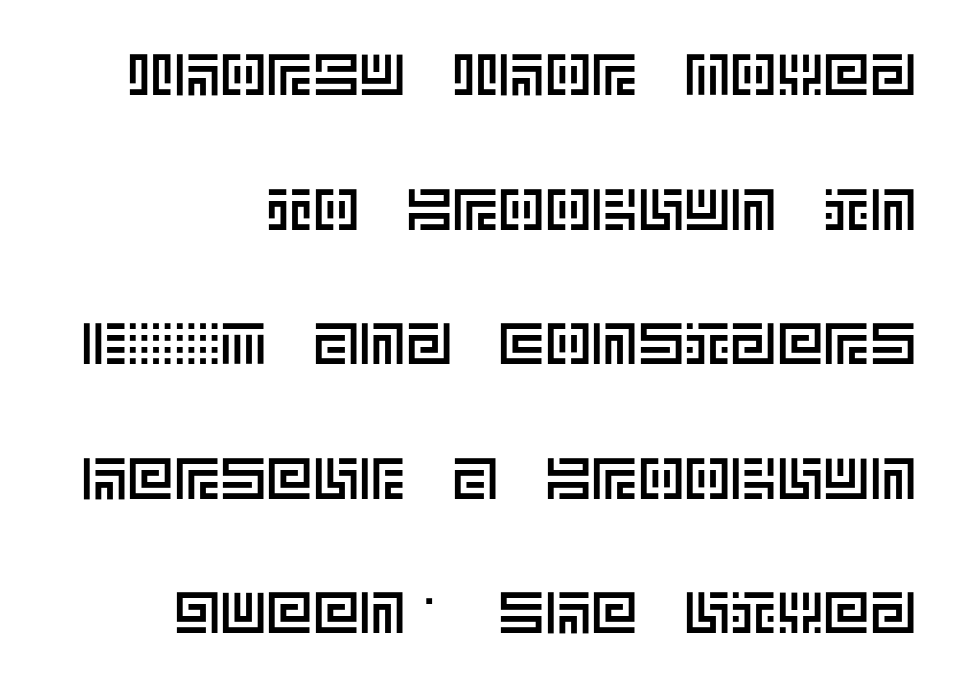
Q: Is the text italic (slanted)? A: No, it is upright.
Q: Is the text underlined? A: No.
Q: How is the paragraph aligned? A: Right-aligned.
Q: Is the spacing between letters normal or unusually wide? A: Normal.
Q: Is the spacing between lines tight, normal or loose? A: Loose.
Q: Width (condensed, normal, or wide)? A: Normal.
Q: x-height? A: Large.
